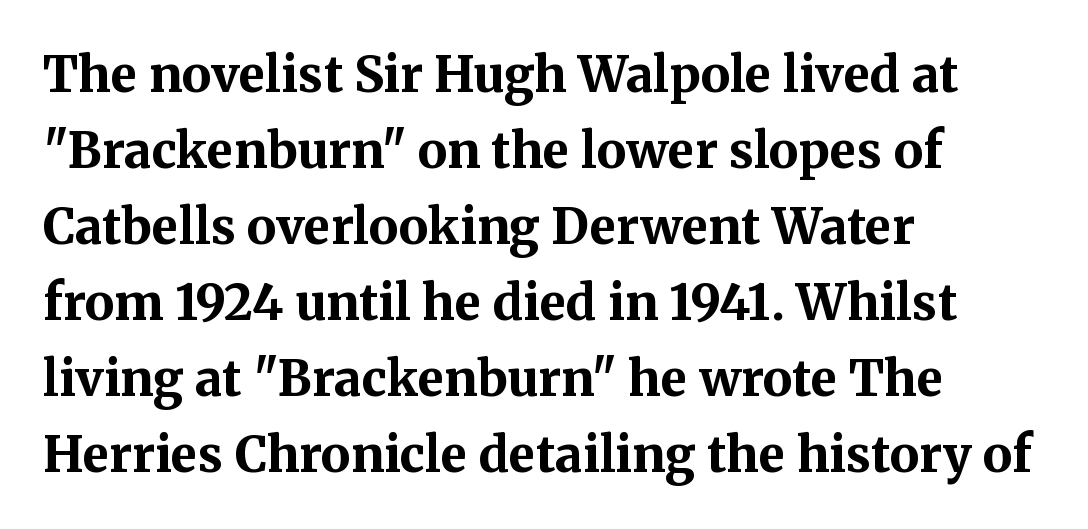
Q: Is the text bold? A: Yes.
Q: Is the text italic (slanted)? A: No, it is upright.
Q: Is the typeface a serif or a sans-serif typeface? A: Serif.
Q: Is the text underlined? A: No.
Q: How is the paragraph aligned? A: Left-aligned.
Q: Is the spacing between letters normal or unusually wide? A: Normal.
Q: Is the spacing between lines tight, normal or loose? A: Normal.
Q: Width (condensed, normal, or wide)? A: Normal.
Q: Stroke contrast? A: Medium.
Q: x-height? A: Medium.
Q: Monospaced? A: No.
